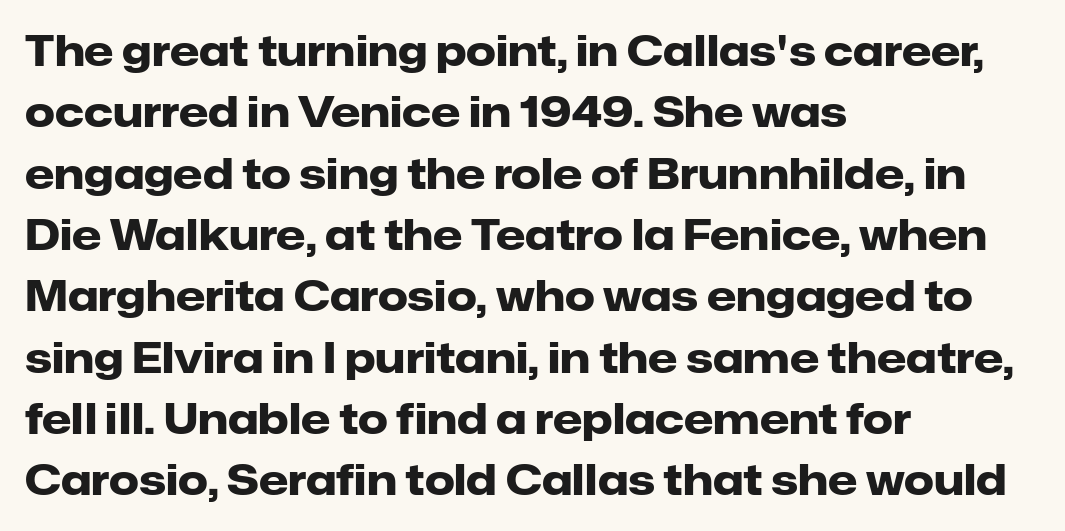
{"serif": "no", "italic": "no", "bold": "yes", "weight": "heavy", "width": "normal", "stroke_contrast": "low", "x_height": "medium", "monospaced": "no", "underline": "no", "align": "left", "line_spacing": "normal", "line_spacing_ratio": 1.46, "letter_spacing": "normal", "letter_spacing_em": 0.0, "glyph_px": 42}
